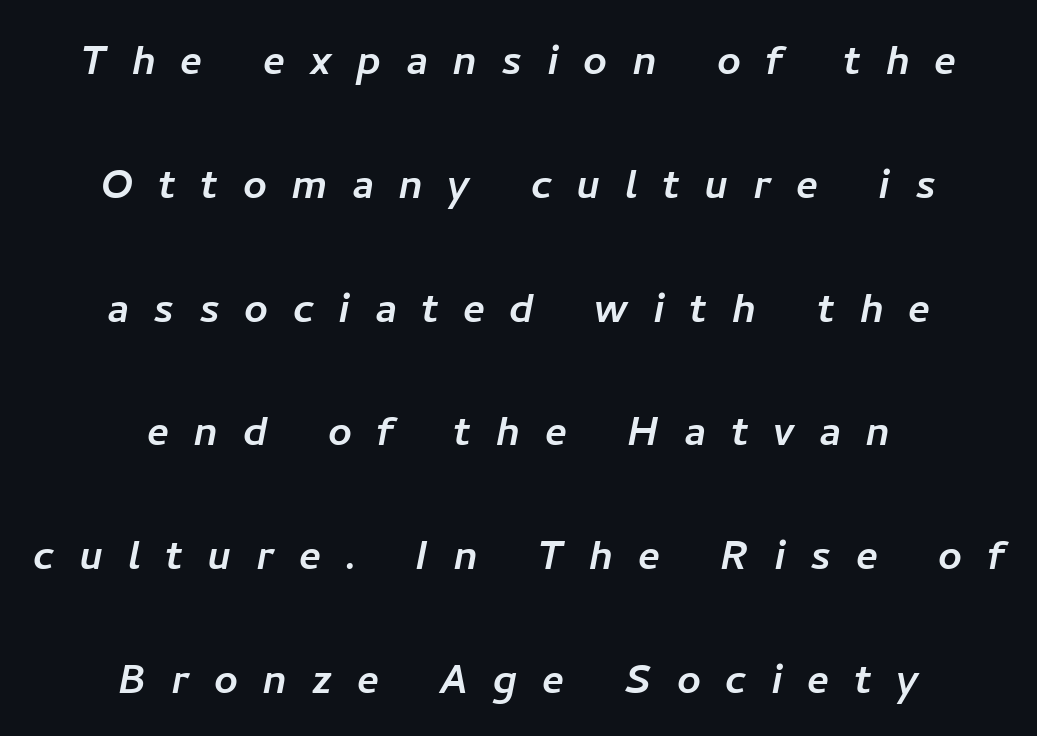
You could not count columns in this text — the font is proportionally spaced. Anything drawn beneath the words? Only blank space. The space between consecutive lines is lavish. Observe the absence of serifs on each vertical stroke in this sample. Visually the block forms a symmetrical silhouette, jagged on both flanks. Does extra space separate the letters? Yes, quite a lot of it.
